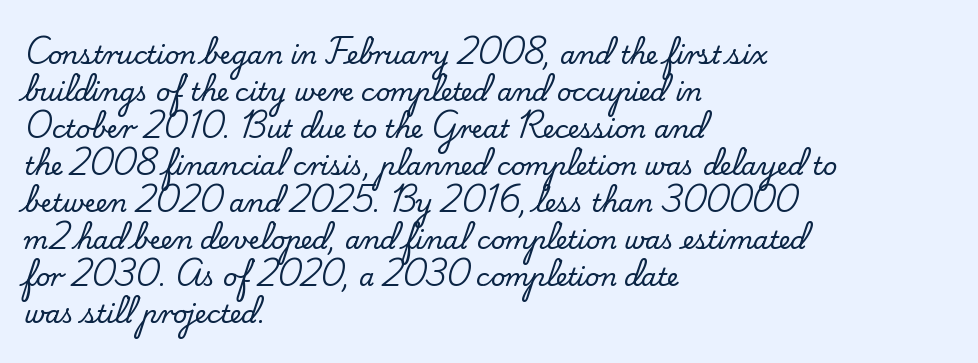
The image shows 25 px text type; set left-aligned, normal line spacing (1.48x), normal letter spacing, not underlined.
